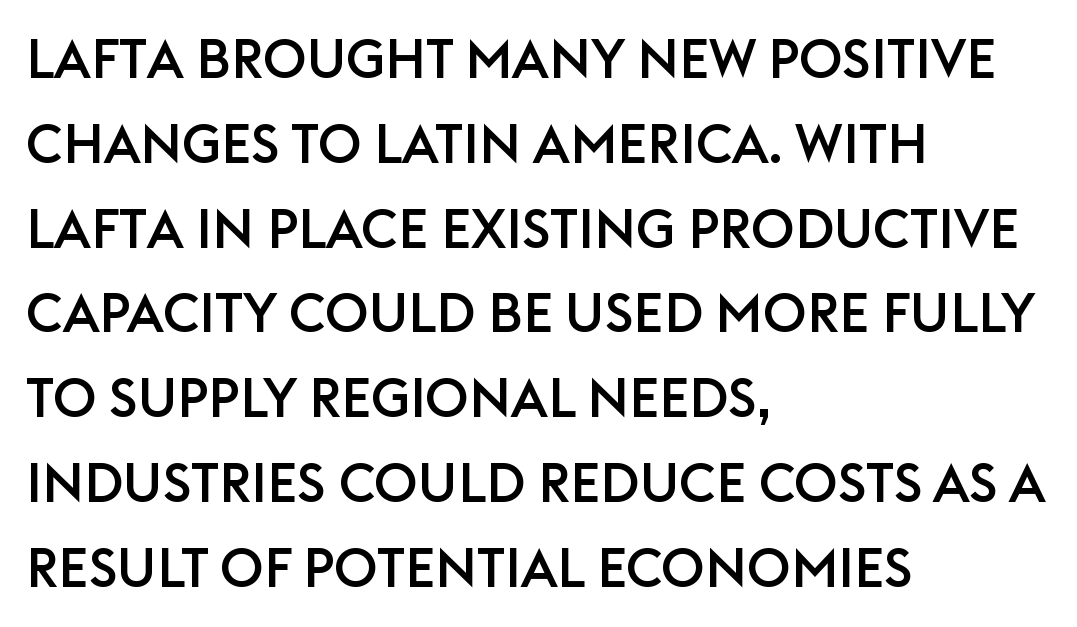
Q: Is the text italic (slanted)? A: No, it is upright.
Q: Is the typeface a serif or a sans-serif typeface? A: Sans-serif.
Q: Is the text underlined? A: No.
Q: How is the paragraph aligned? A: Left-aligned.
Q: Is the spacing between letters normal or unusually wide? A: Normal.
Q: Is the spacing between lines tight, normal or loose? A: Normal.
Q: Width (condensed, normal, or wide)? A: Normal.
Q: Stroke contrast? A: Low.
Q: x-height? A: Large.
Q: Monospaced? A: No.
